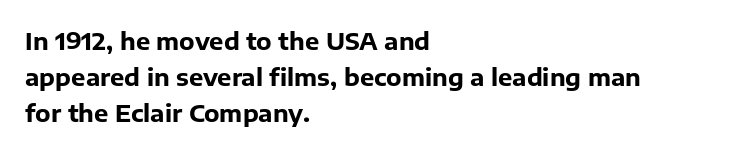
The image shows 24 px bold type, upright; set left-aligned, normal line spacing (1.49x), normal letter spacing, not underlined.
